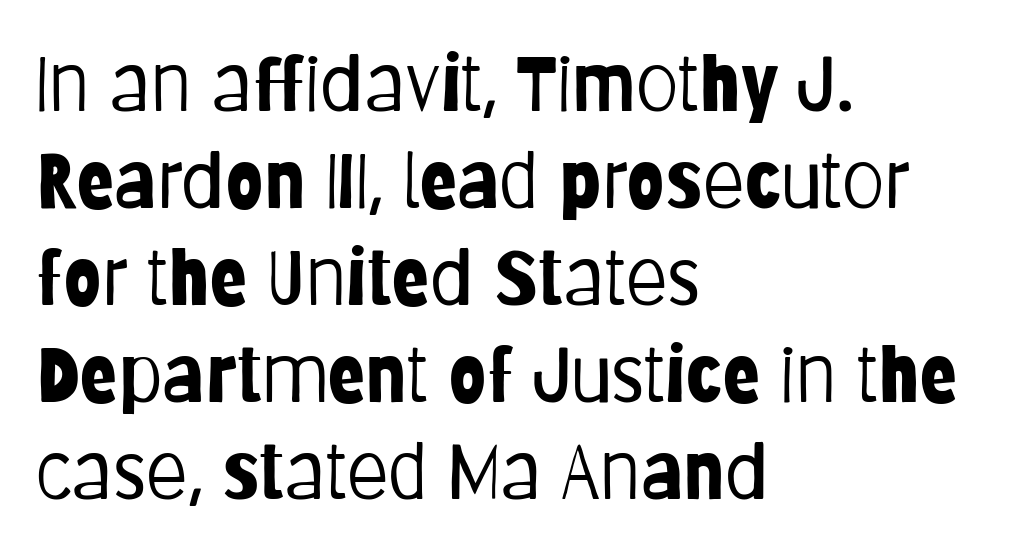
{"serif": "no", "italic": "no", "bold": "no", "weight": "light", "width": "condensed", "stroke_contrast": "low", "x_height": "large", "monospaced": "no", "underline": "no", "align": "left", "line_spacing": "normal", "line_spacing_ratio": 1.26, "letter_spacing": "normal", "letter_spacing_em": 0.0, "glyph_px": 77}
